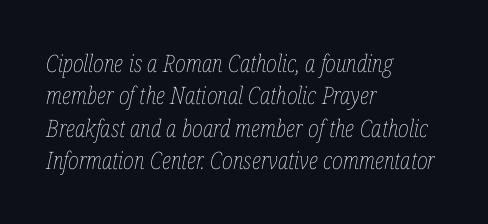
Compared with ordinary roman type, these characters are visibly tilted. The characters are drawn with everyday or finer stroke widths. Reading down the block, your eye returns to a fixed left position each line. Words appear dense and cohesive because spacing is normal. Evenly set lines give the paragraph a standard silhouette.
